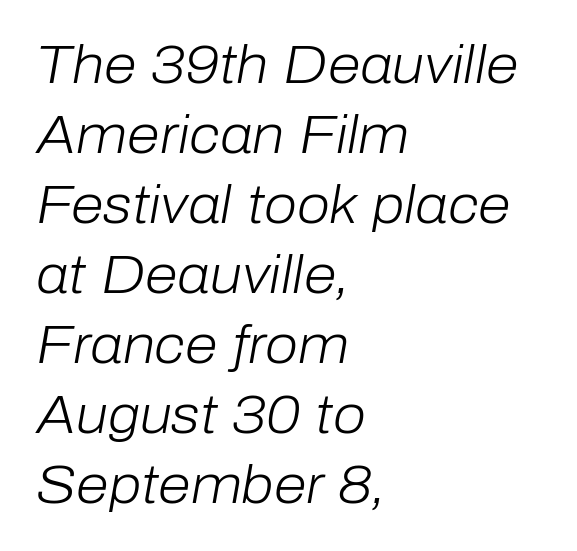
The image shows 53 px light type, italic (leaning right); set left-aligned, normal line spacing (1.32x), normal letter spacing, not underlined; low stroke contrast and a medium x-height.
